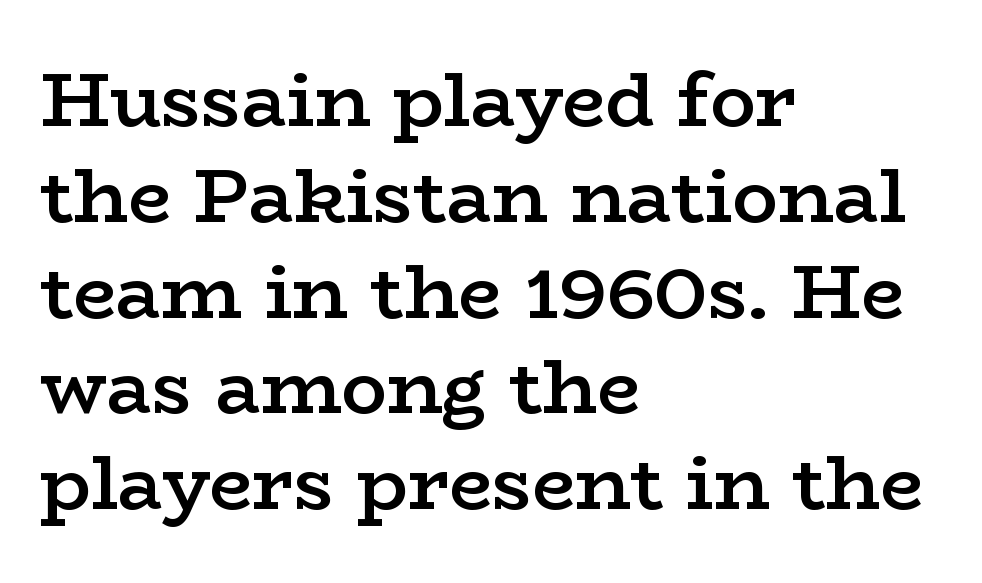
The image shows 76 px semibold, wide serif type, upright; set left-aligned, normal line spacing (1.26x), normal letter spacing, not underlined; low stroke contrast and a medium x-height.
